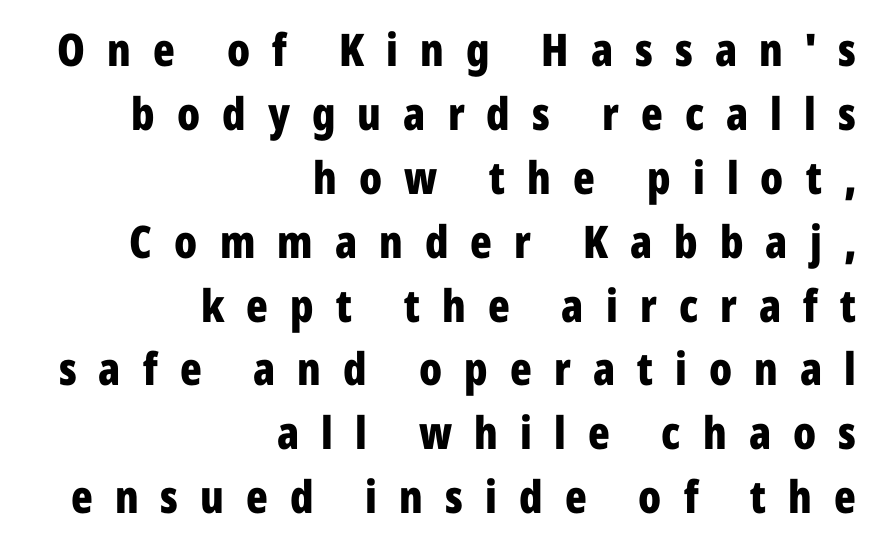
Q: Is the text bold? A: Yes.
Q: Is the text italic (slanted)? A: No, it is upright.
Q: Is the typeface a serif or a sans-serif typeface? A: Sans-serif.
Q: Is the text underlined? A: No.
Q: How is the paragraph aligned? A: Right-aligned.
Q: Is the spacing between letters normal or unusually wide? A: Unusually wide.
Q: Is the spacing between lines tight, normal or loose? A: Normal.
Q: Width (condensed, normal, or wide)? A: Condensed.
Q: Stroke contrast? A: Low.
Q: x-height? A: Medium.
Q: Monospaced? A: No.
